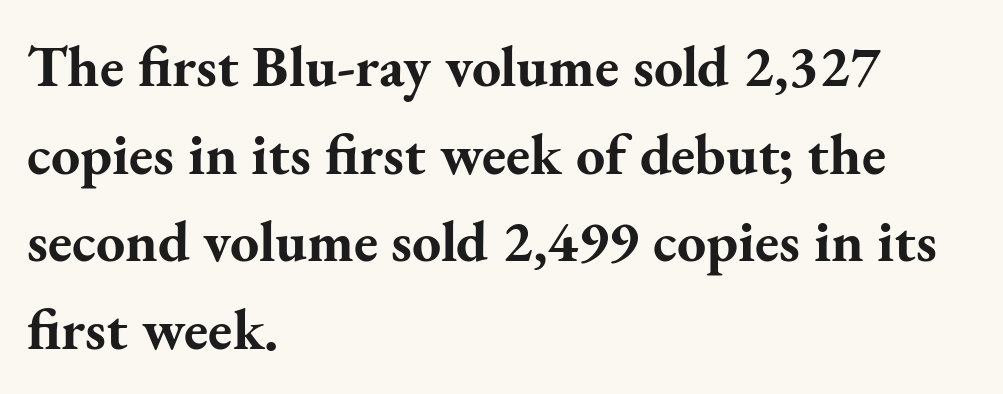
Q: Is the text bold? A: Yes.
Q: Is the text italic (slanted)? A: No, it is upright.
Q: Is the typeface a serif or a sans-serif typeface? A: Serif.
Q: Is the text underlined? A: No.
Q: How is the paragraph aligned? A: Left-aligned.
Q: Is the spacing between letters normal or unusually wide? A: Normal.
Q: Is the spacing between lines tight, normal or loose? A: Normal.
Q: Width (condensed, normal, or wide)? A: Normal.
Q: Stroke contrast? A: Medium.
Q: x-height? A: Small.
Q: Monospaced? A: No.
